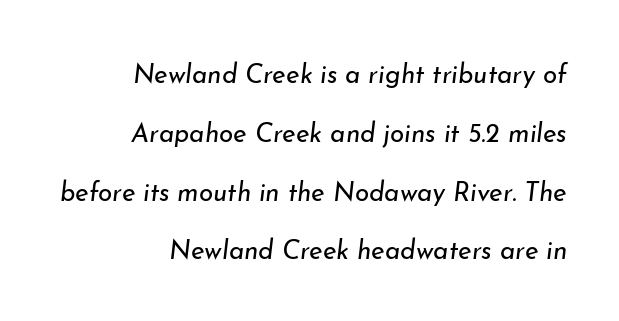
The font's italic variant was chosen for this text. The passage shown has conventional tracking throughout. Stroke thickness stays within the range of a standard reading face or lighter. The paragraph has a hard right edge and a soft left edge.
